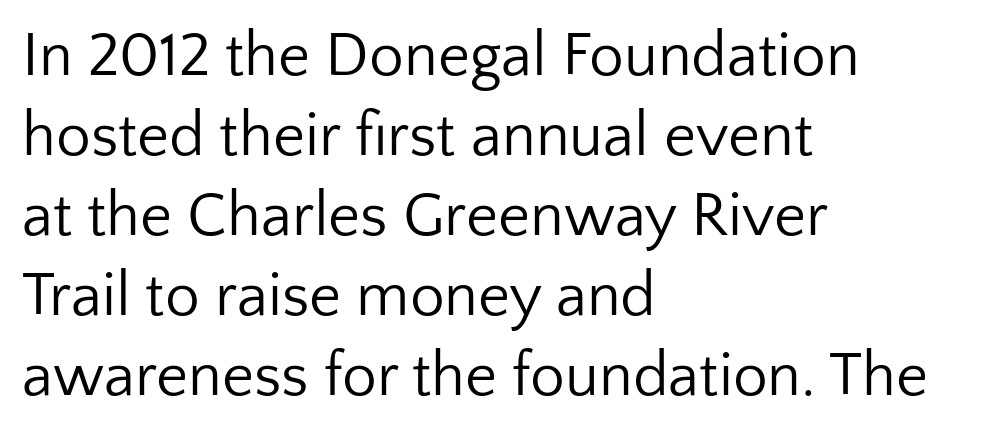
{"serif": "no", "italic": "no", "bold": "no", "weight": "regular", "width": "normal", "stroke_contrast": "low", "x_height": "medium", "monospaced": "no", "underline": "no", "align": "left", "line_spacing": "normal", "line_spacing_ratio": 1.29, "letter_spacing": "normal", "letter_spacing_em": 0.0, "glyph_px": 62}
